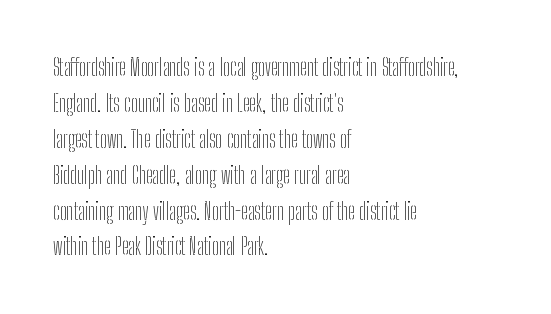
The image shows 23 px text type, upright; set left-aligned, normal line spacing (1.56x), normal letter spacing, not underlined.
